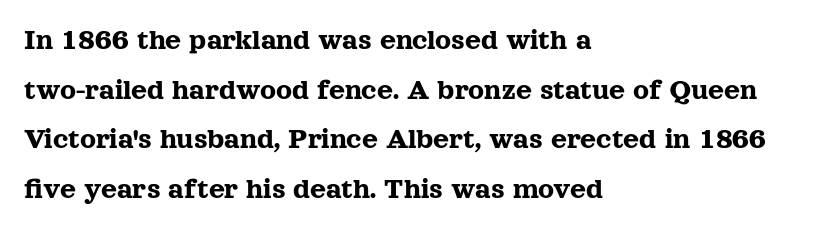
A normal amount of white space separates one row of letters from the next. The strip under each line holds only bare page. Observe the ordinary spacing: letters are neighbours, not strangers. Check where the strokes stop: tiny serifs finish them off.
